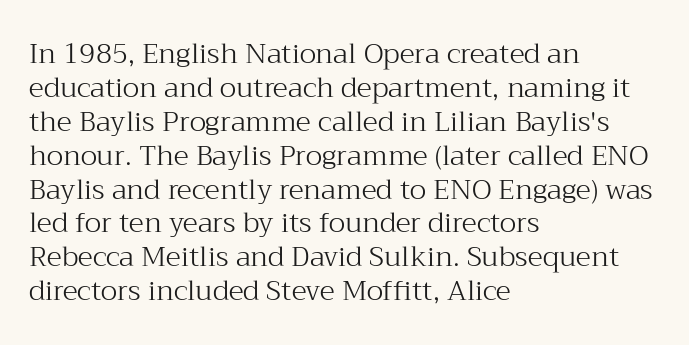
{"serif": "yes", "italic": "no", "bold": "no", "weight": "light", "width": "normal", "stroke_contrast": "medium", "x_height": "medium", "monospaced": "no", "underline": "no", "align": "left", "line_spacing_ratio": 1.21, "letter_spacing": "normal", "letter_spacing_em": 0.0, "glyph_px": 28}
